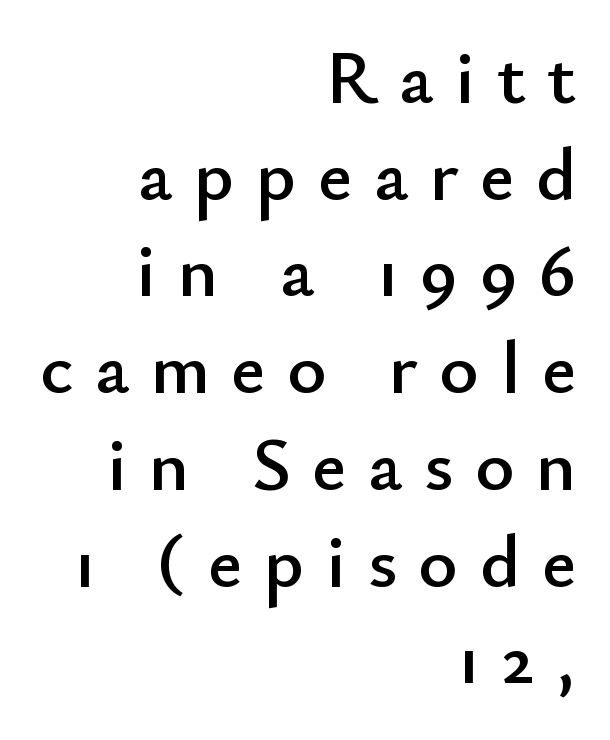
The image shows 75 px sans-serif type, upright; set right-aligned, normal line spacing (1.29x), unusually wide letter spacing (+0.29 em), not underlined; low stroke contrast and a small x-height.
